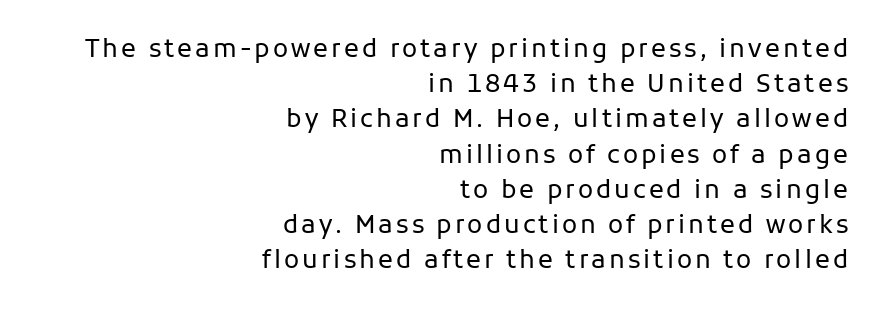
{"italic": "no", "bold": "no", "underline": "no", "align": "right", "line_spacing": "normal", "line_spacing_ratio": 1.41, "glyph_px": 25}
